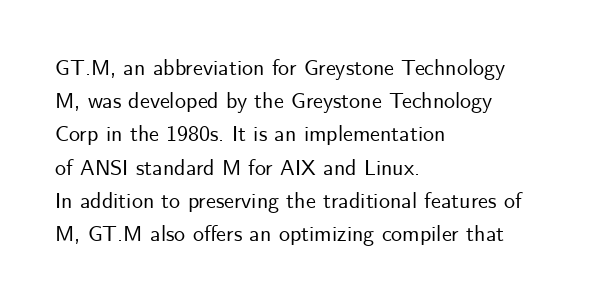
These lines keep a tight, regular rhythm from letter to letter. Vertical spacing — default. No word sits above an underline. The setting favours the left margin, as ordinary paragraphs usually do. The font's upright variant was chosen for this text.
